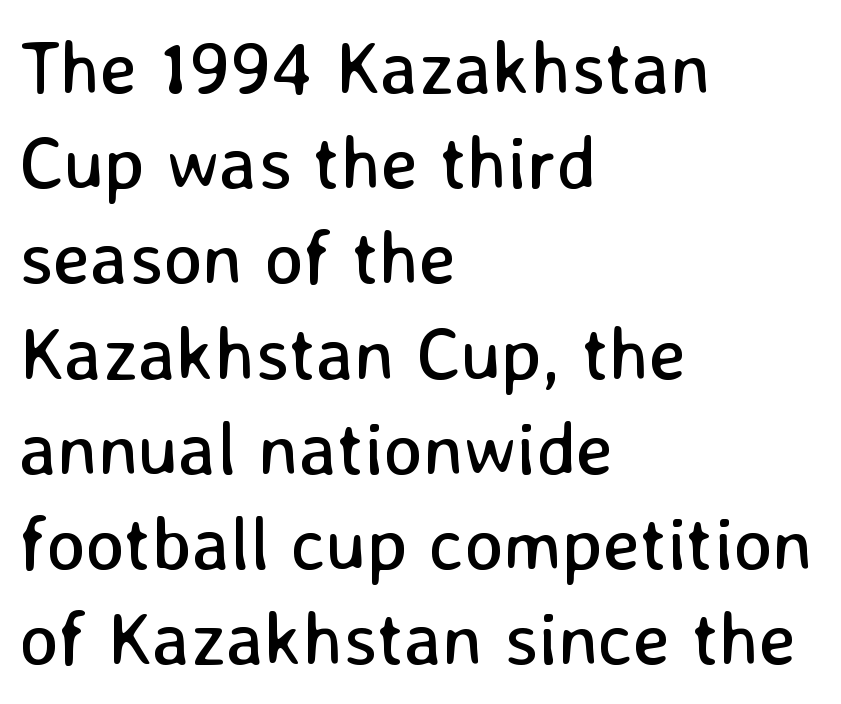
Q: Is the text bold? A: No.
Q: Is the text italic (slanted)? A: No, it is upright.
Q: Is the typeface a serif or a sans-serif typeface? A: Sans-serif.
Q: Is the text underlined? A: No.
Q: How is the paragraph aligned? A: Left-aligned.
Q: Is the spacing between letters normal or unusually wide? A: Normal.
Q: Is the spacing between lines tight, normal or loose? A: Normal.
Q: Width (condensed, normal, or wide)? A: Normal.
Q: Stroke contrast? A: Low.
Q: x-height? A: Medium.
Q: Monospaced? A: No.
